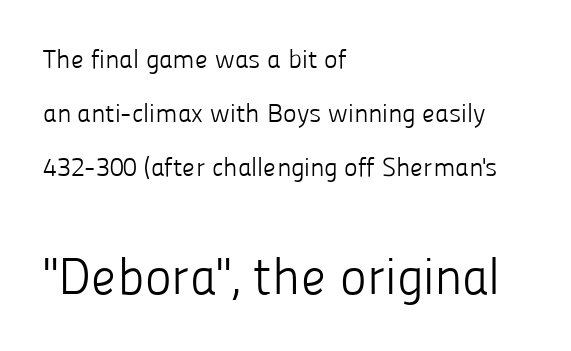
The image shows 51 px light sans-serif type, upright; set left-aligned, loose line spacing (2.07x), normal letter spacing, not underlined; the second (bottom) block is 1.96x larger; low stroke contrast and a medium x-height.
